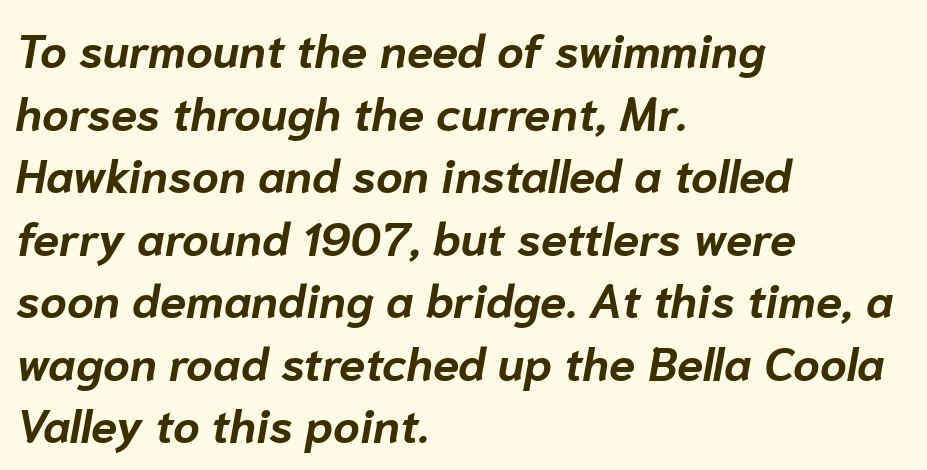
Q: Is the text bold? A: Yes.
Q: Is the text italic (slanted)? A: Yes, it leans right by about 10 degrees.
Q: Is the text underlined? A: No.
Q: How is the paragraph aligned? A: Left-aligned.
Q: Is the spacing between letters normal or unusually wide? A: Normal.
Q: Is the spacing between lines tight, normal or loose? A: Normal.
Q: Width (condensed, normal, or wide)? A: Normal.
Q: Stroke contrast? A: Low.
Q: x-height? A: Medium.
Q: Monospaced? A: No.
